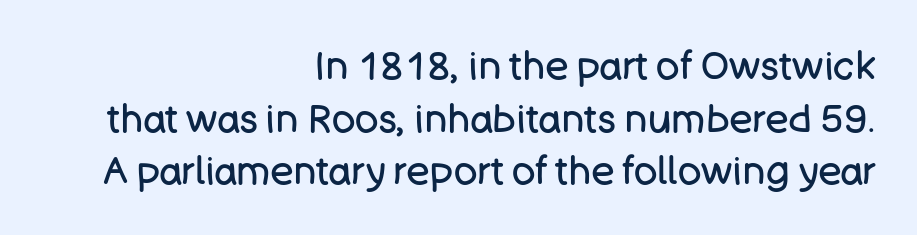
{"serif": "no", "italic": "no", "bold": "no", "weight": "regular", "width": "normal", "stroke_contrast": "low", "x_height": "large", "monospaced": "no", "underline": "no", "align": "right", "line_spacing": "normal", "line_spacing_ratio": 1.35, "letter_spacing": "normal", "letter_spacing_em": 0.0, "glyph_px": 39}
